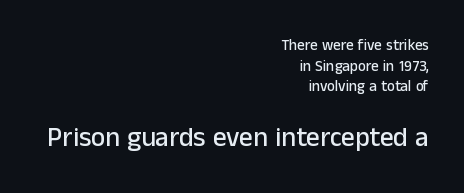
Q: Is the text italic (slanted)? A: No, it is upright.
Q: Is the text underlined? A: No.
Q: How is the paragraph aligned? A: Right-aligned.
Q: Is the spacing between letters normal or unusually wide? A: Normal.
Q: Is the spacing between lines tight, normal or loose? A: Normal.
Q: Which block of text is set in a larger size, the first (top) or the second (bottom)? A: The second (bottom) one.
